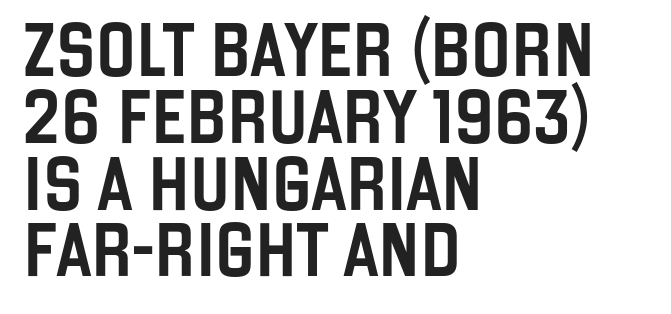
{"serif": "no", "italic": "no", "width": "condensed", "stroke_contrast": "low", "x_height": "large", "monospaced": "no", "underline": "no", "align": "left", "line_spacing": "normal", "line_spacing_ratio": 1.26, "letter_spacing": "normal", "letter_spacing_em": 0.0, "glyph_px": 53}
